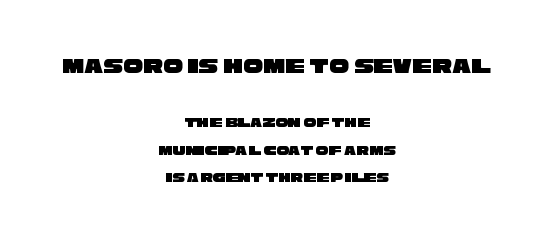
Q: Is the text underlined? A: No.
Q: How is the paragraph aligned? A: Centered.
Q: Is the spacing between letters normal or unusually wide? A: Normal.
Q: Is the spacing between lines tight, normal or loose? A: Loose.
Q: Which block of text is set in a larger size, the first (top) or the second (bottom)? A: The first (top) one.
